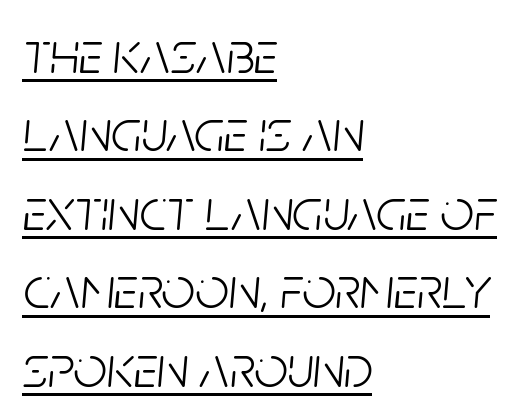
Yep, that's italic — everything's leaning. The passage shown is not bold in any degree. Proportional: the letters do not fall into vertical columns. The string is rendered with underlining switched on. One-word summary of the alignment: left.
